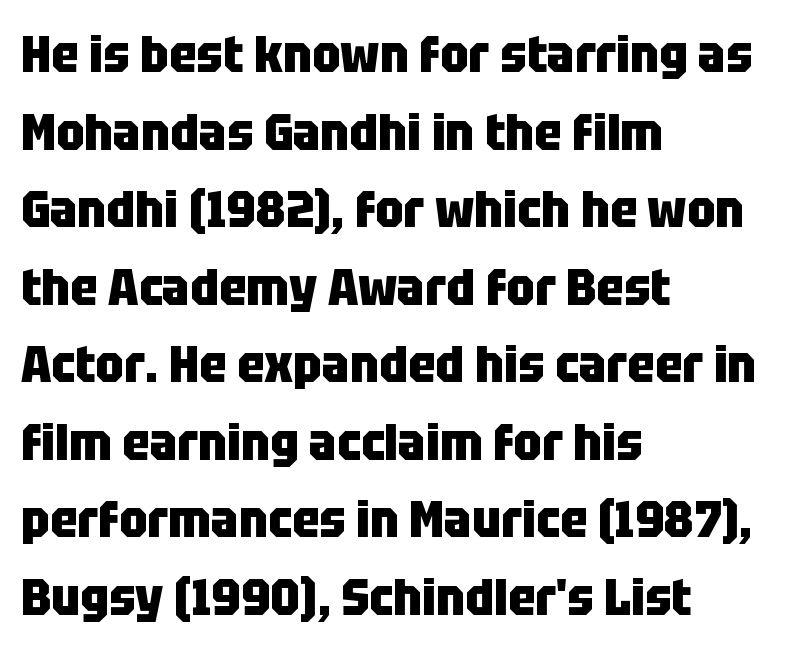
Q: Is the text bold? A: Yes.
Q: Is the text italic (slanted)? A: No, it is upright.
Q: Is the typeface a serif or a sans-serif typeface? A: Sans-serif.
Q: Is the text underlined? A: No.
Q: How is the paragraph aligned? A: Left-aligned.
Q: Is the spacing between letters normal or unusually wide? A: Normal.
Q: Is the spacing between lines tight, normal or loose? A: Normal.
Q: Width (condensed, normal, or wide)? A: Condensed.
Q: Stroke contrast? A: Low.
Q: x-height? A: Large.
Q: Monospaced? A: No.
